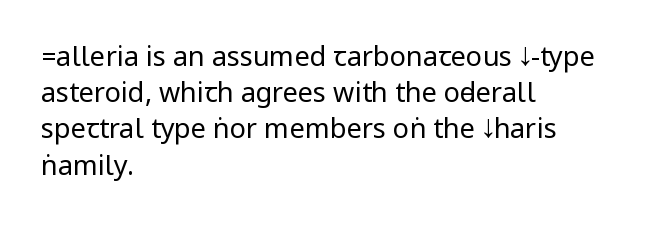
Q: Is the text bold? A: No.
Q: Is the text italic (slanted)? A: No, it is upright.
Q: Is the text underlined? A: No.
Q: How is the paragraph aligned? A: Left-aligned.
Q: Is the spacing between letters normal or unusually wide? A: Normal.
Q: Is the spacing between lines tight, normal or loose? A: Normal.
